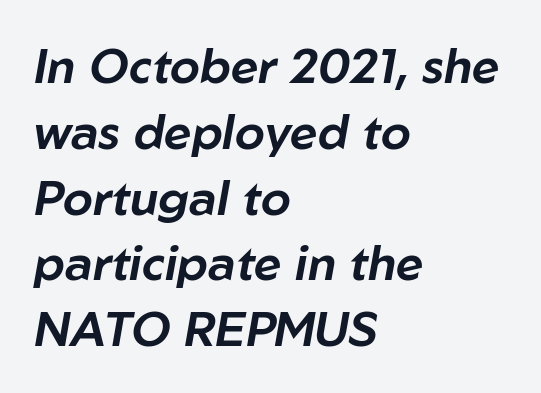
The passage is arranged the way most books set body copy — flush left. The rendering uses a moderate line-height, typical for paragraphs. The face used here is proportionally spaced, like ordinary book or web type. Spacing between characters is what you'd get straight out of the box. Underlining? Definitely not there.
